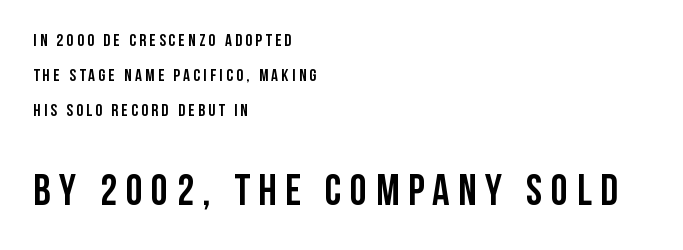
The specimen omits any rule beneath the text block's lines. The text was rendered using a sans face with plain stroke endings. The lower block of text is set noticeably larger than the block above it. These lines were composed using upright roman letters. These lines stand farther apart than default settings would place them. The type is letterspaced generously, with wide tracking.
